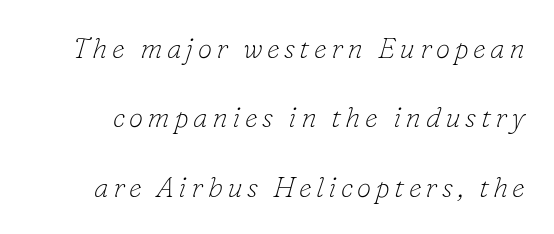
The image shows 29 px thin serif type, italic (leaning right); set loose line spacing (2.39x), not underlined; low stroke contrast and a small x-height.
